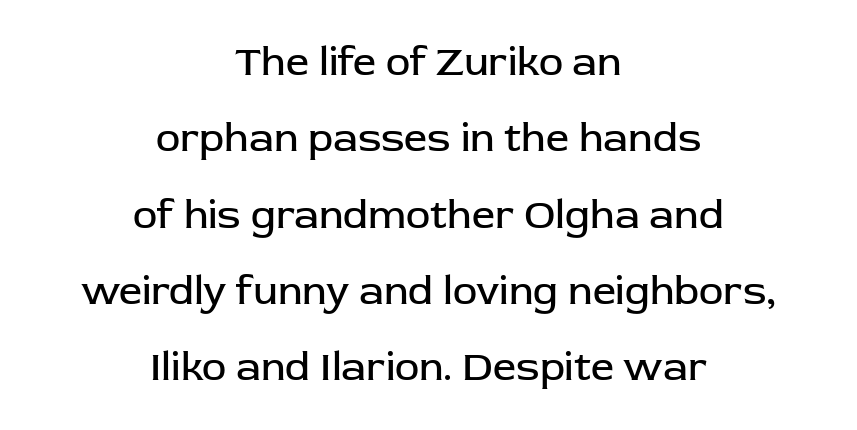
{"serif": "no", "italic": "no", "bold": "no", "weight": "regular", "width": "normal", "stroke_contrast": "low", "x_height": "medium", "monospaced": "no", "underline": "no", "align": "center", "line_spacing_ratio": 1.86, "letter_spacing": "normal", "letter_spacing_em": 0.0, "glyph_px": 41}
